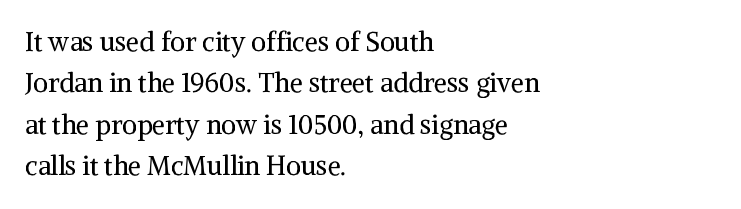
{"italic": "no", "bold": "no", "underline": "no", "align": "left", "line_spacing": "normal", "line_spacing_ratio": 1.59, "letter_spacing": "normal", "letter_spacing_em": 0.0, "glyph_px": 26}
